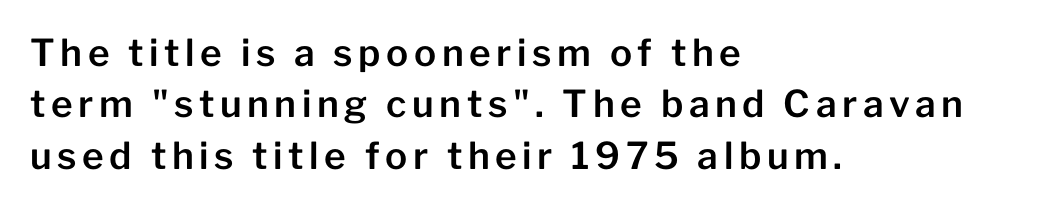
The lettering stays uniformly vertical, giving the passage a roman look. Think of a printed novel: that variable character pitch is what you see here. Check under the words: just untouched page. Quick note: interline space is typical. Nothing sits at the stroke ends, so this counts as sans-serif. The lines are quadded left.
